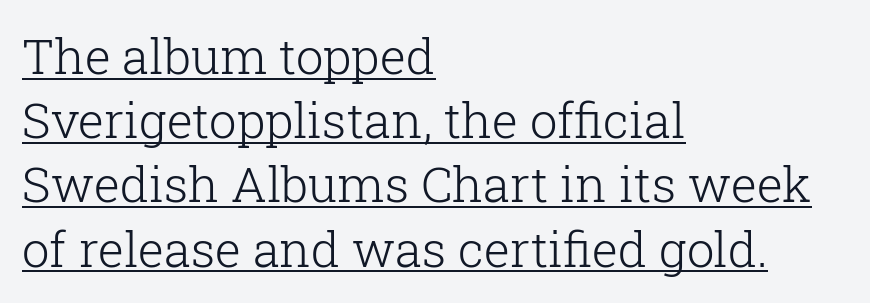
Quick note: not italic, upright. The rendering anchors every line to the left-hand side. Honestly, the underline is the first thing you notice here. Vertical spacing — default. The font sits on the lighter half of the weight spectrum, regular included.
